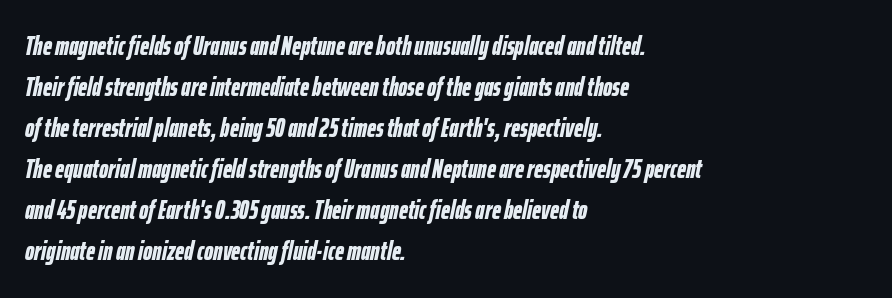
Horizontal bands of white between lines are of average thickness. Its strokes are broad and dark, the hallmark of bold type. Quick note: italic. Glyph-to-glyph distance matches everyday printed text. Honestly, there is no underline to notice here at all.
